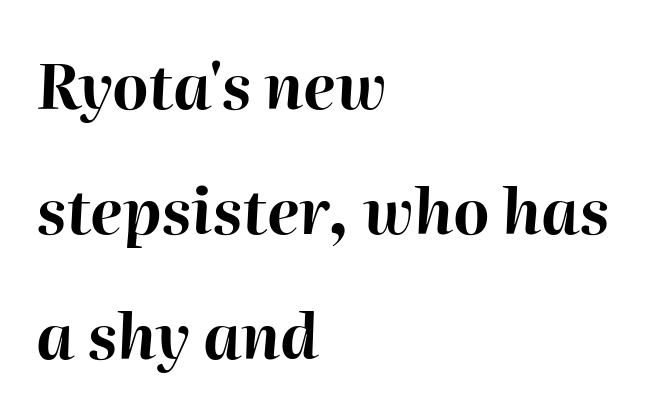
Q: Is the text bold? A: Yes.
Q: Is the text italic (slanted)? A: Yes, it leans right by about 2 degrees.
Q: Is the text underlined? A: No.
Q: How is the paragraph aligned? A: Left-aligned.
Q: Is the spacing between letters normal or unusually wide? A: Normal.
Q: Is the spacing between lines tight, normal or loose? A: Loose.
Q: Width (condensed, normal, or wide)? A: Normal.
Q: Stroke contrast? A: High.
Q: x-height? A: Medium.
Q: Monospaced? A: No.
